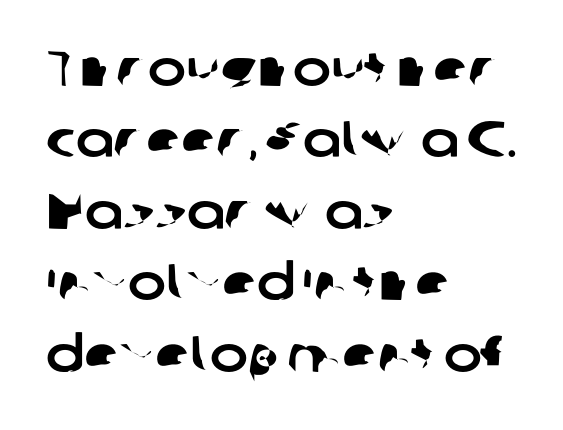
{"serif": "no", "width": "normal", "stroke_contrast": "low", "x_height": "medium", "monospaced": "no", "underline": "no", "align": "left", "line_spacing": "normal", "line_spacing_ratio": 1.4, "letter_spacing": "normal", "letter_spacing_em": 0.0, "glyph_px": 51}
